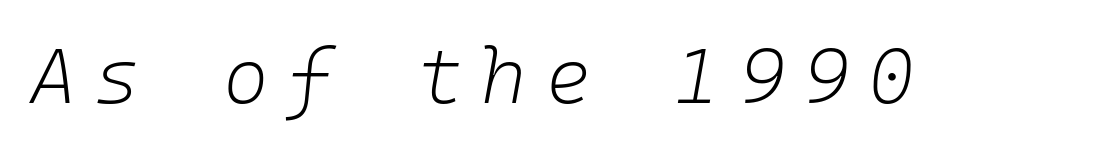
{"italic": "yes", "lean": "right", "slant_degrees": 10, "bold": "no", "weight": "light", "width": "normal", "stroke_contrast": "low", "x_height": "medium", "monospaced": "yes", "underline": "no", "letter_spacing": "wide", "letter_spacing_em": 0.24, "glyph_px": 78}
